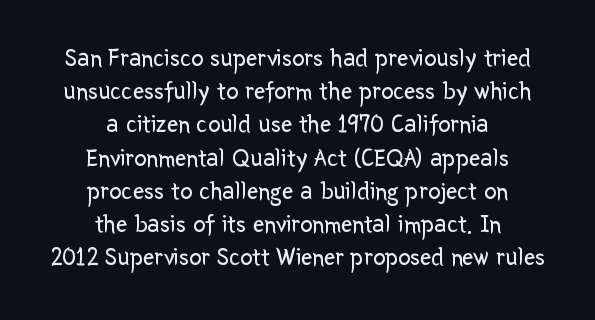
Glyph-to-glyph distance matches everyday printed text. Check under the words: just untouched page. Does the lettering tilt? It doesn't — this is upright. Unbolded letterforms with no extra heft. Is there much room between lines? A standard amount, neither cramped nor airy.
